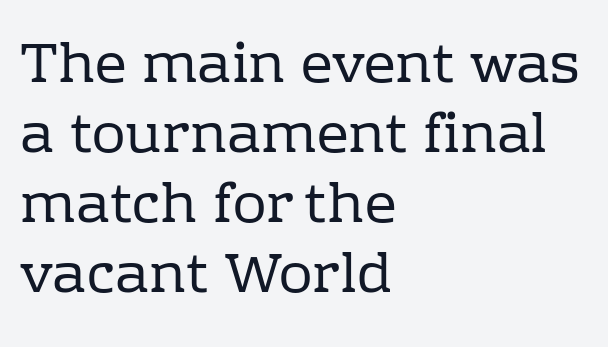
Q: Is the text bold? A: No.
Q: Is the text italic (slanted)? A: No, it is upright.
Q: Is the typeface a serif or a sans-serif typeface? A: Serif.
Q: Is the text underlined? A: No.
Q: How is the paragraph aligned? A: Left-aligned.
Q: Is the spacing between letters normal or unusually wide? A: Normal.
Q: Is the spacing between lines tight, normal or loose? A: Normal.
Q: Width (condensed, normal, or wide)? A: Normal.
Q: Stroke contrast? A: Low.
Q: x-height? A: Medium.
Q: Monospaced? A: No.
